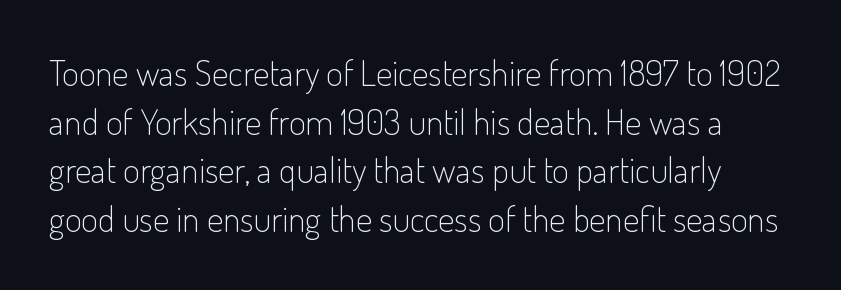
{"serif": "no", "italic": "no", "bold": "no", "weight": "light", "width": "condensed", "stroke_contrast": "low", "x_height": "small", "monospaced": "no", "underline": "no", "line_spacing": "normal", "line_spacing_ratio": 1.35, "letter_spacing": "normal", "letter_spacing_em": 0.0, "glyph_px": 36}
